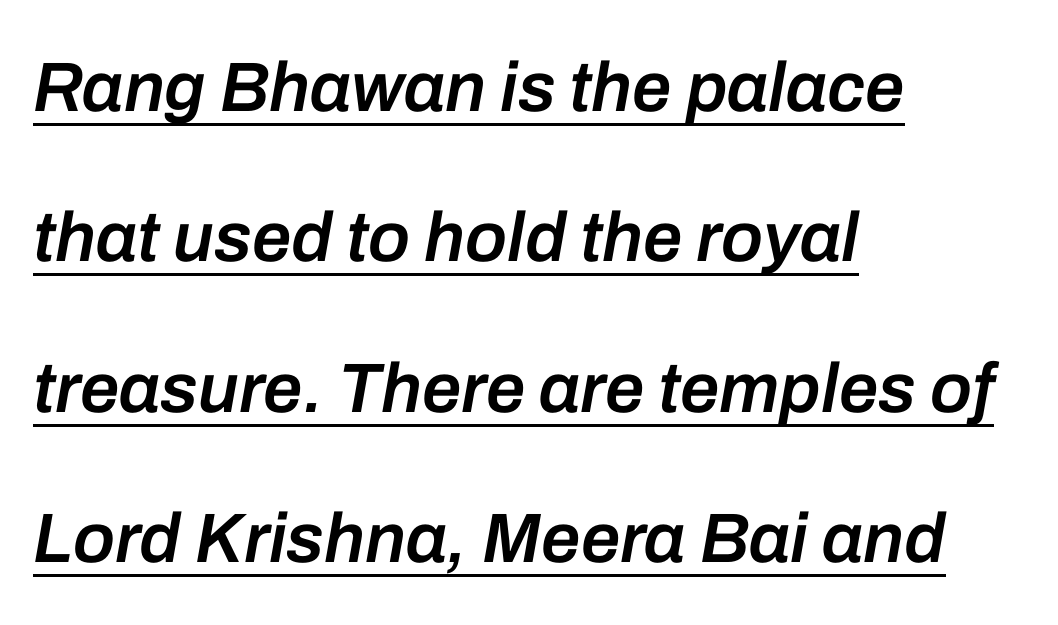
{"italic": "yes", "lean": "right", "slant_degrees": 10, "bold": "semi", "weight": "semibold", "width": "normal", "stroke_contrast": "low", "x_height": "medium", "monospaced": "no", "underline": "yes", "align": "left", "line_spacing": "loose", "line_spacing_ratio": 2.15, "letter_spacing": "normal", "letter_spacing_em": 0.0, "glyph_px": 70}
